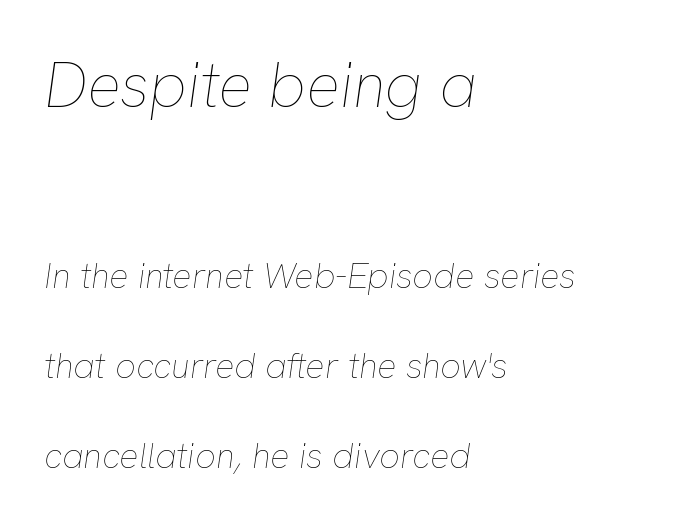
{"italic": "yes", "lean": "right", "slant_degrees": 8, "bold": "no", "weight": "thin", "width": "normal", "stroke_contrast": "low", "x_height": "medium", "monospaced": "no", "underline": "no", "align": "left", "line_spacing": "loose", "line_spacing_ratio": 2.5, "letter_spacing": "normal", "letter_spacing_em": 0.0, "larger_block": "first", "size_ratio": 1.75, "glyph_px": 63}
